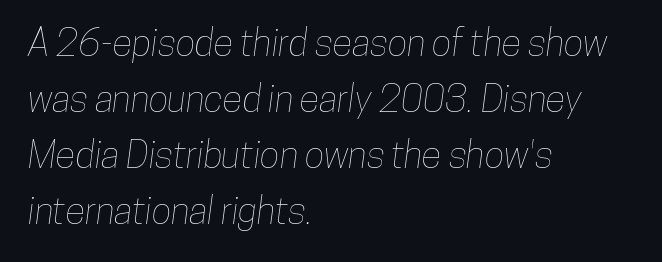
The image shows 37 px condensed type; set left-aligned, normal line spacing (1.51x), normal letter spacing, not underlined; low stroke contrast and a medium x-height.
